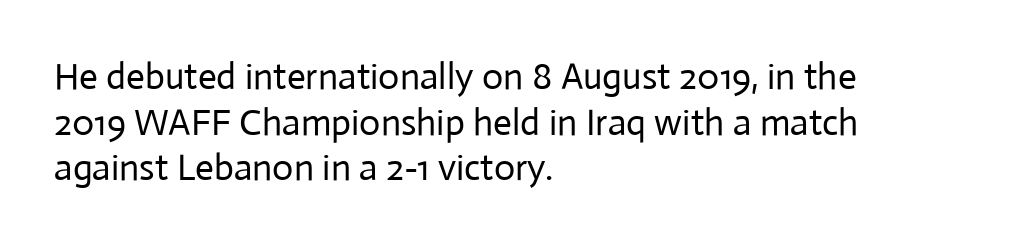
The image shows 37 px regular-weight sans-serif type, upright; set left-aligned, line spacing 1.23x, normal letter spacing, not underlined; low stroke contrast and a medium x-height.
